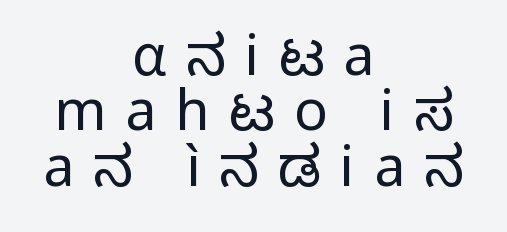
The image shows 56 px regular-weight sans-serif type, upright; set centered, tight line spacing (0.99x), unusually wide letter spacing (+0.34 em), not underlined; low stroke contrast and a medium x-height.
